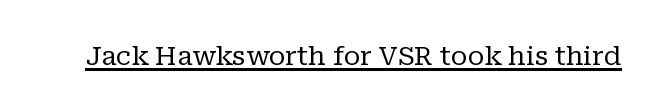
Short note: letters normally spaced. Is this a heavy cut? Hardly; it is regular or lighter. This sample uses an upright cut, with every glyph sitting square on the baseline. Is there an underline? Yes — a line sits under the letters.
